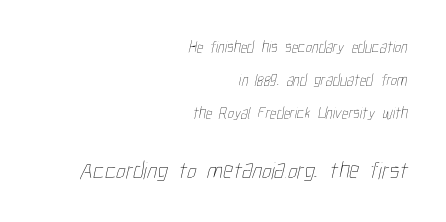
The image shows 24 px text type; set right-aligned, loose line spacing (2.07x), normal letter spacing, not underlined; the second (bottom) block is 1.5x larger.
